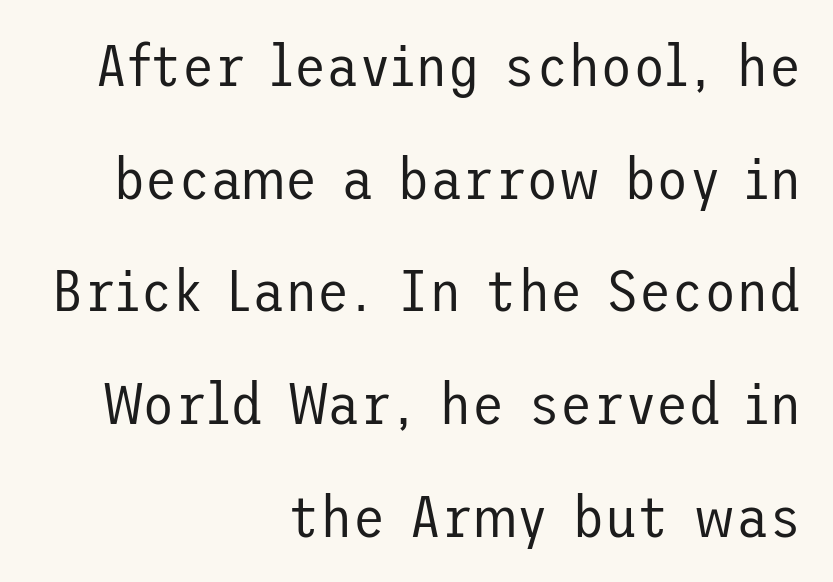
Rendered with straight, roman letterforms. The strokes carry an ordinary text weight at most. Regarding serifs, this sample does without them. Whoever set this chose breathing room over compactness in the vertical rhythm. The line texture is even and compact thanks to regular tracking.
